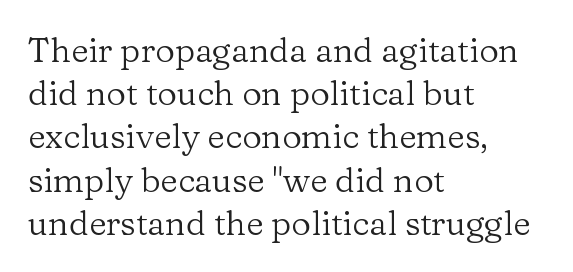
{"serif": "yes", "italic": "no", "bold": "no", "weight": "regular", "width": "normal", "stroke_contrast": "low", "x_height": "medium", "monospaced": "no", "underline": "no", "align": "left", "line_spacing": "normal", "line_spacing_ratio": 1.27, "letter_spacing": "normal", "letter_spacing_em": 0.0, "glyph_px": 34}
